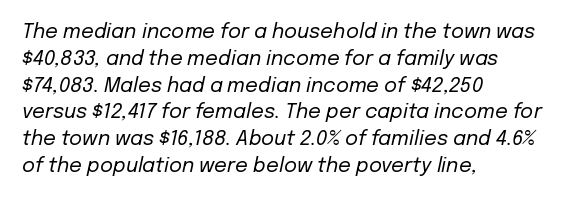
{"italic": "yes", "lean": "right", "slant_degrees": 12, "bold": "no", "underline": "no", "align": "left", "line_spacing": "normal", "line_spacing_ratio": 1.34, "letter_spacing": "normal", "letter_spacing_em": 0.0, "glyph_px": 20}
